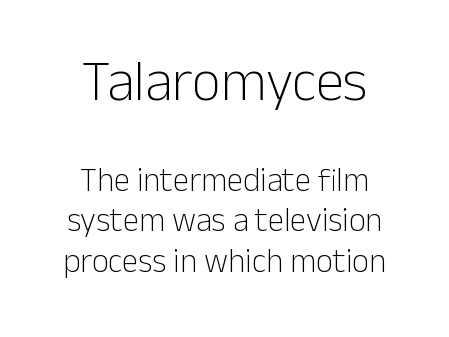
Character widths vary here, with narrow letters taking less room than wide ones. The lines in this sample share a center point and differ in where they start and stop. Each stroke keeps to a modest, everyday thickness or less. This rendering leaves character spacing at its baseline value. Vertical strokes here are truly vertical. These two chunks differ in scale, with the top chunk taking the larger measure.
